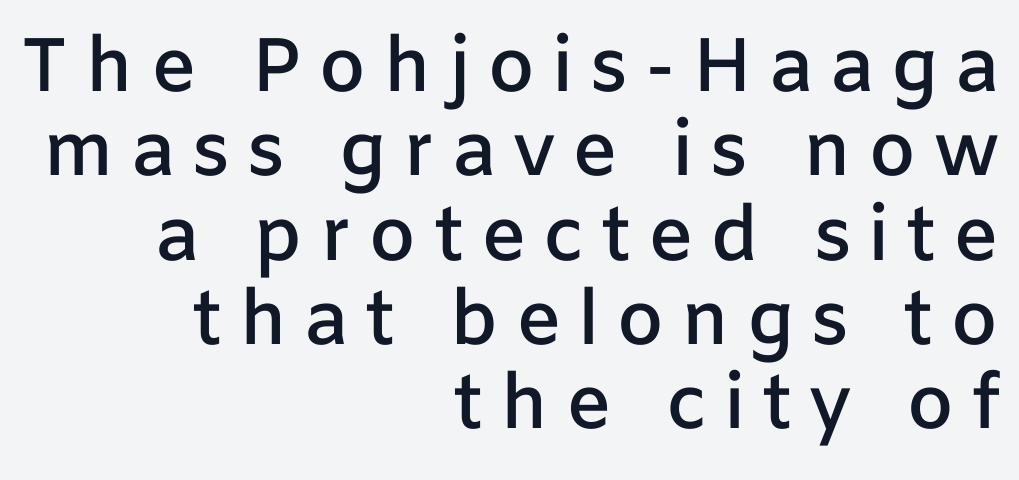
A clean baseline with only descenders dipping below it. This rendering employs a face without finishing strokes, i.e., a sans-serif. How heavy is the stroke? Medium-heavy — a semibold, shy of bold. Varying glyph widths throughout — classic text-font behaviour. Glyph-to-glyph distance is far greater than everyday printed text. Line spacing here is tight.
